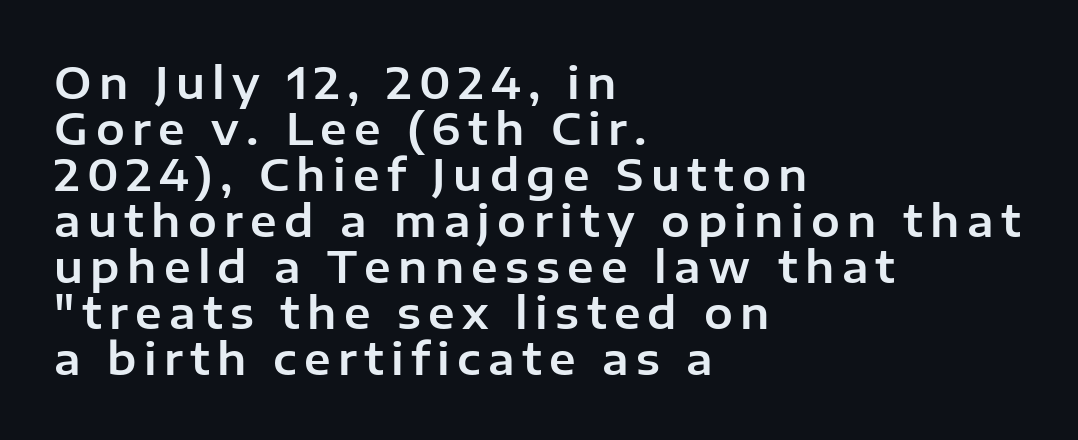
Q: Is the text italic (slanted)? A: No, it is upright.
Q: Is the typeface a serif or a sans-serif typeface? A: Sans-serif.
Q: Is the text underlined? A: No.
Q: How is the paragraph aligned? A: Left-aligned.
Q: Is the spacing between lines tight, normal or loose? A: Tight.
Q: Width (condensed, normal, or wide)? A: Normal.
Q: Stroke contrast? A: Low.
Q: x-height? A: Medium.
Q: Monospaced? A: No.
